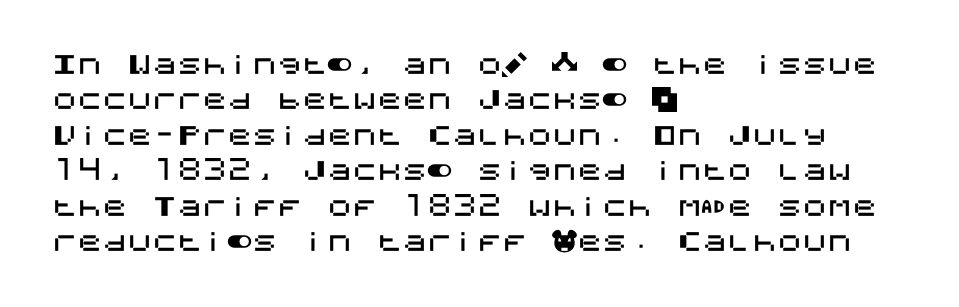
The image shows 25 px text type, upright; set left-aligned, normal line spacing (1.42x), normal letter spacing, not underlined.
